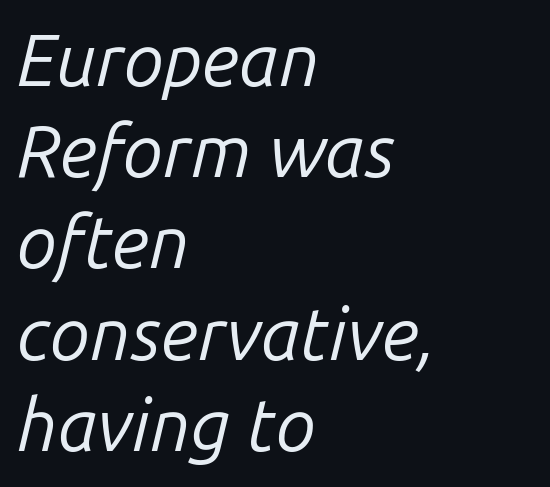
Caption: standard tracking, unaltered. Layout note: lines flush left. A bare baseline throughout the passage. A typesetter would call this proportional, since set widths differ per character. This sample keeps an unexceptional amount of space between lines. Bold? No — there's no thickening of the strokes.
